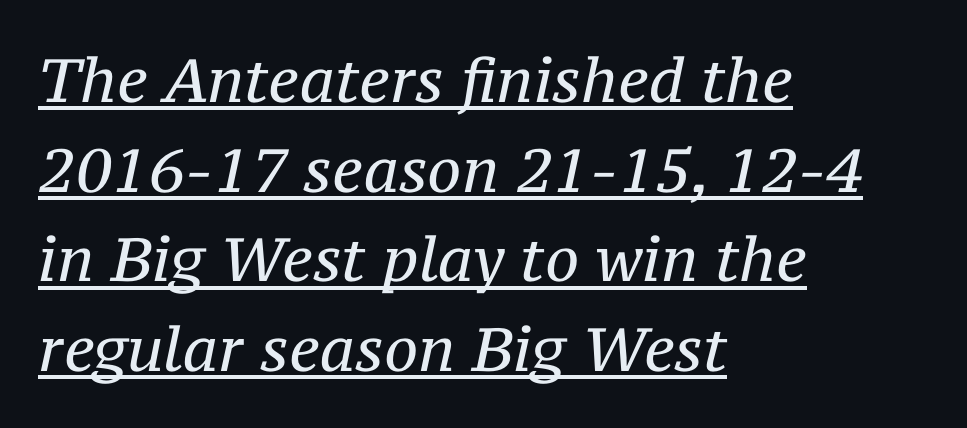
Every word sits above its own underline. Characters follow at the spacing the type designer built in. This sample has the flowing, uneven cadence of proportional lettering. Does the copy run flush right? No — it runs flush left. The letters carry serifs — small finishing strokes at the ends of their stems. Italic? Definitely — the glyphs are oblique.
